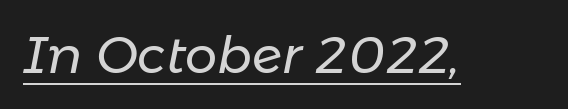
Is this a fixed-width face? No — the glyphs have proportional, varying widths. What stands out about the letter spacing? Nothing — it is the standard amount. The font is comparable to plain body text, perhaps lighter. The glyphs are accompanied by a horizontal stroke just below them. It's the slanting kind of type.
